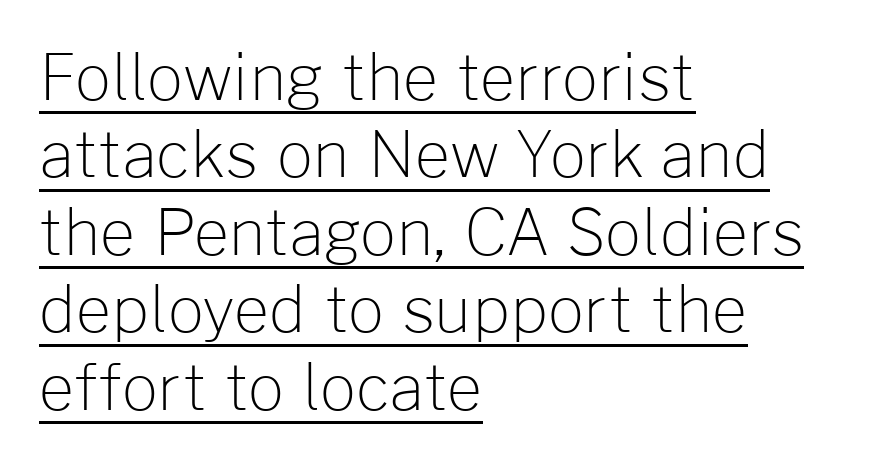
The image shows 63 px light sans-serif type, upright; set left-aligned, line spacing 1.23x, normal letter spacing, underlined; low stroke contrast and a medium x-height.
